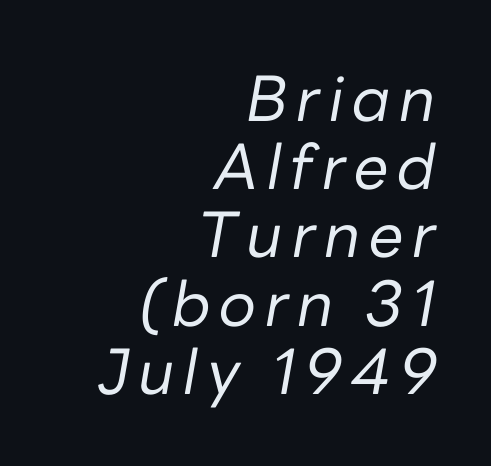
Is this a heavy cut? Hardly; it is regular or lighter. Designer's note — italics engaged. Note the varied advance widths — an 'i' is clearly narrower than an 'm'. No word sits above an underline. A student would call this right alignment; a typographer would say flush right, rag left. The rendering uses a small line-height, squeezing the rows.
